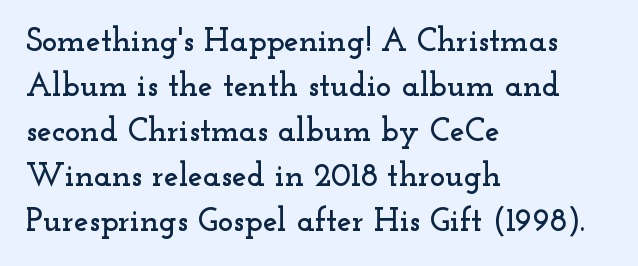
{"serif": "yes", "italic": "no", "width": "wide", "stroke_contrast": "low", "x_height": "small", "monospaced": "no", "underline": "no", "align": "left", "line_spacing": "normal", "line_spacing_ratio": 1.36, "letter_spacing": "normal", "letter_spacing_em": 0.0, "glyph_px": 33}
